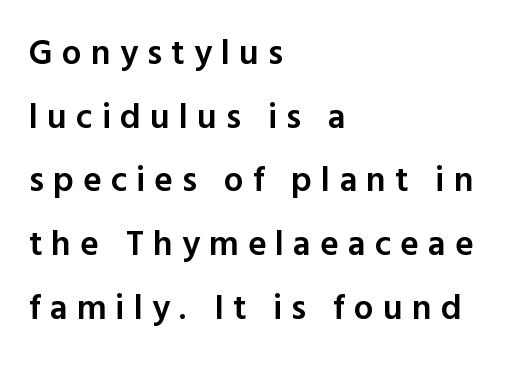
The image shows 35 px semibold sans-serif type, upright; set left-aligned, line spacing 1.82x, unusually wide letter spacing (+0.26 em), not underlined; a medium x-height.
